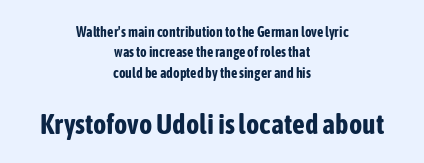
Q: Is the text bold? A: Yes.
Q: Is the text italic (slanted)? A: No, it is upright.
Q: Is the typeface a serif or a sans-serif typeface? A: Sans-serif.
Q: Is the text underlined? A: No.
Q: How is the paragraph aligned? A: Centered.
Q: Is the spacing between letters normal or unusually wide? A: Normal.
Q: Is the spacing between lines tight, normal or loose? A: Normal.
Q: Which block of text is set in a larger size, the first (top) or the second (bottom)? A: The second (bottom) one.
Q: Width (condensed, normal, or wide)? A: Condensed.
Q: Stroke contrast? A: Low.
Q: x-height? A: Medium.
Q: Monospaced? A: No.
